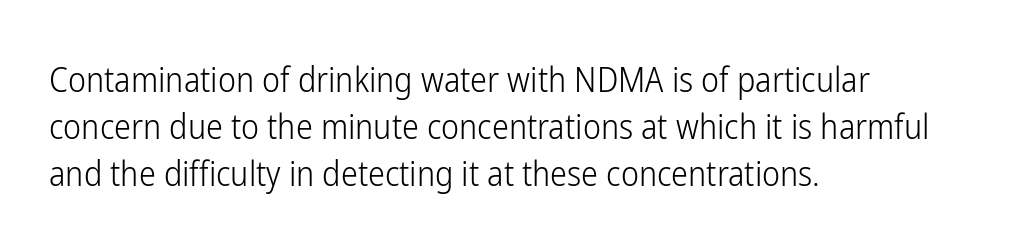
Q: Is the text bold? A: No.
Q: Is the text italic (slanted)? A: No, it is upright.
Q: Is the typeface a serif or a sans-serif typeface? A: Sans-serif.
Q: Is the text underlined? A: No.
Q: How is the paragraph aligned? A: Left-aligned.
Q: Is the spacing between letters normal or unusually wide? A: Normal.
Q: Is the spacing between lines tight, normal or loose? A: Normal.
Q: Width (condensed, normal, or wide)? A: Condensed.
Q: Stroke contrast? A: Low.
Q: x-height? A: Medium.
Q: Monospaced? A: No.
